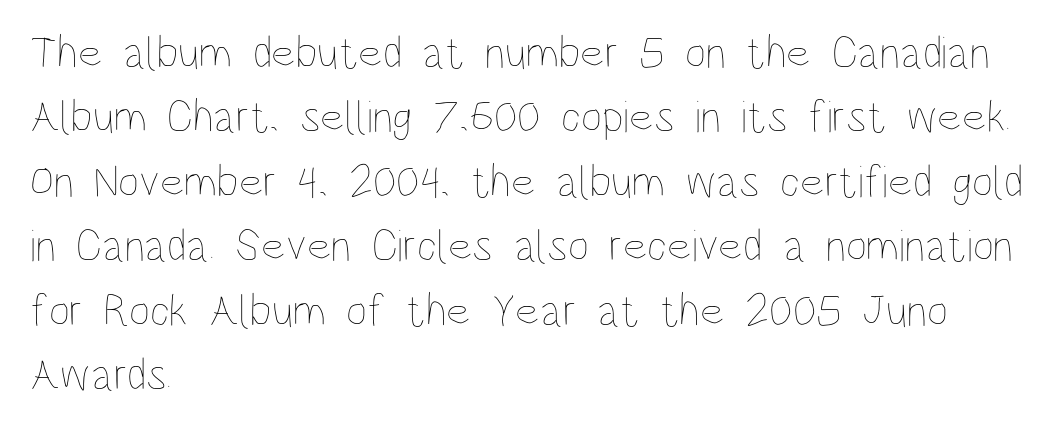
Q: Is the text bold? A: No.
Q: Is the text italic (slanted)? A: No, it is upright.
Q: Is the text underlined? A: No.
Q: How is the paragraph aligned? A: Left-aligned.
Q: Is the spacing between letters normal or unusually wide? A: Normal.
Q: Is the spacing between lines tight, normal or loose? A: Normal.
Q: Width (condensed, normal, or wide)? A: Condensed.
Q: Stroke contrast? A: Low.
Q: x-height? A: Large.
Q: Monospaced? A: No.
